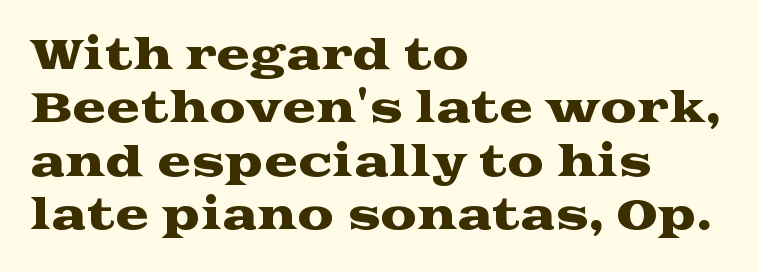
A typesetter would call this proportional, since set widths differ per character. Quick note: underline off. A roman cut, with each character standing at attention. Here the glyphs are tracked normally, forming tight word shapes. Baseline-to-baseline distance is the conventional proportion of letter height. The type family on display is of the serif kind.
